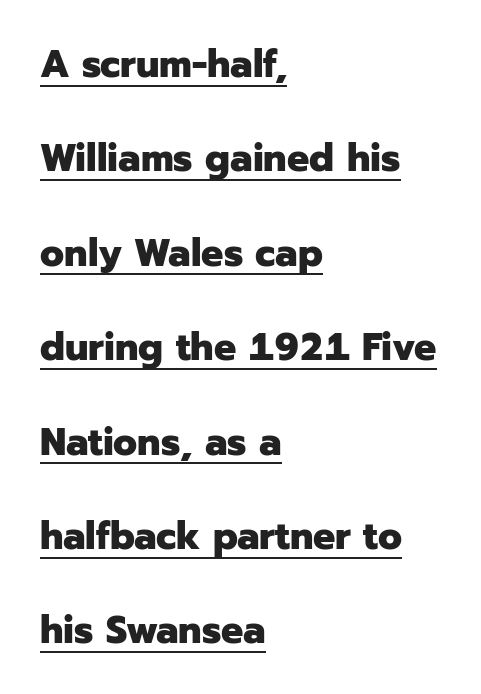
{"serif": "no", "italic": "no", "bold": "yes", "weight": "heavy", "width": "normal", "stroke_contrast": "low", "x_height": "medium", "monospaced": "no", "underline": "yes", "align": "left", "line_spacing": "loose", "line_spacing_ratio": 2.42, "letter_spacing": "normal", "letter_spacing_em": 0.0, "glyph_px": 39}
